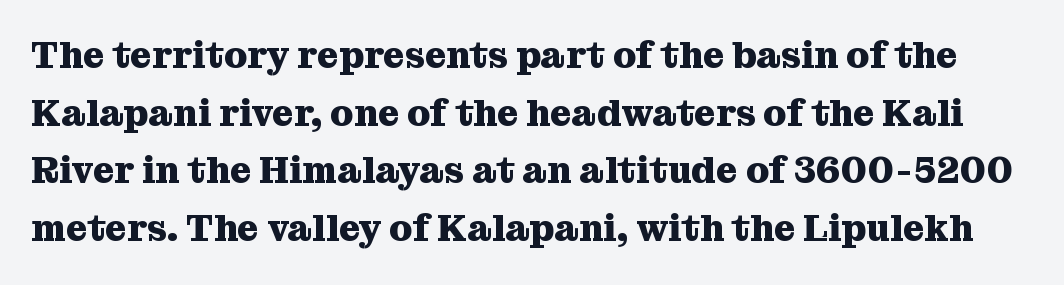
Q: Is the text bold? A: Yes.
Q: Is the text italic (slanted)? A: No, it is upright.
Q: Is the typeface a serif or a sans-serif typeface? A: Serif.
Q: Is the text underlined? A: No.
Q: Is the spacing between letters normal or unusually wide? A: Normal.
Q: Is the spacing between lines tight, normal or loose? A: Normal.
Q: Width (condensed, normal, or wide)? A: Normal.
Q: Stroke contrast? A: Medium.
Q: x-height? A: Medium.
Q: Monospaced? A: No.
